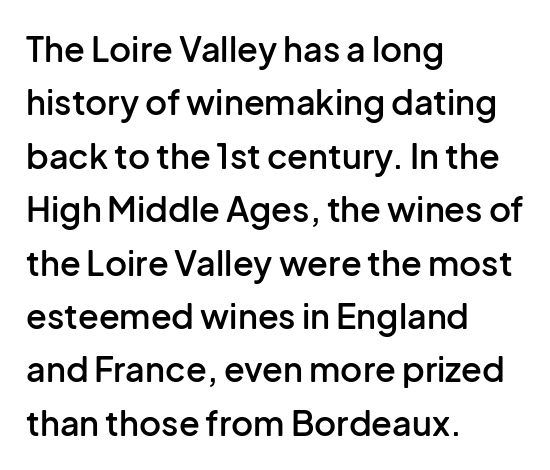
Q: Is the text bold? A: Semi-bold.
Q: Is the text italic (slanted)? A: No, it is upright.
Q: Is the typeface a serif or a sans-serif typeface? A: Sans-serif.
Q: Is the text underlined? A: No.
Q: How is the paragraph aligned? A: Left-aligned.
Q: Is the spacing between letters normal or unusually wide? A: Normal.
Q: Is the spacing between lines tight, normal or loose? A: Normal.
Q: Width (condensed, normal, or wide)? A: Normal.
Q: Stroke contrast? A: Low.
Q: x-height? A: Medium.
Q: Monospaced? A: No.
